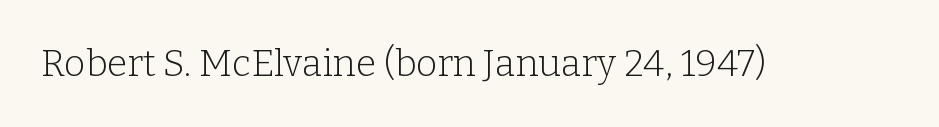
{"serif": "yes", "italic": "no", "bold": "no", "weight": "light", "width": "normal", "stroke_contrast": "low", "x_height": "medium", "monospaced": "no", "underline": "no", "letter_spacing": "normal", "letter_spacing_em": 0.0, "glyph_px": 37}
